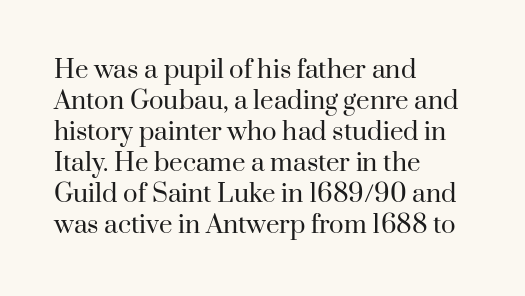
The image shows 24 px text type, upright; set left-aligned, normal line spacing (1.29x), normal letter spacing, not underlined.
